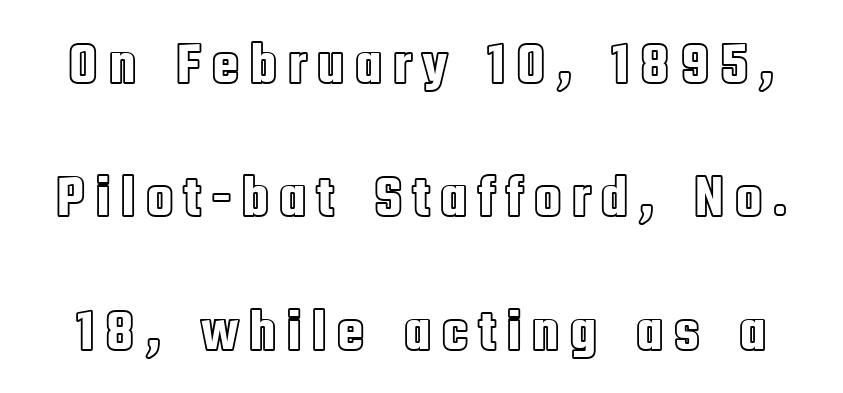
The image shows 59 px condensed type, upright; set loose line spacing (2.26x), not underlined; a large x-height.
